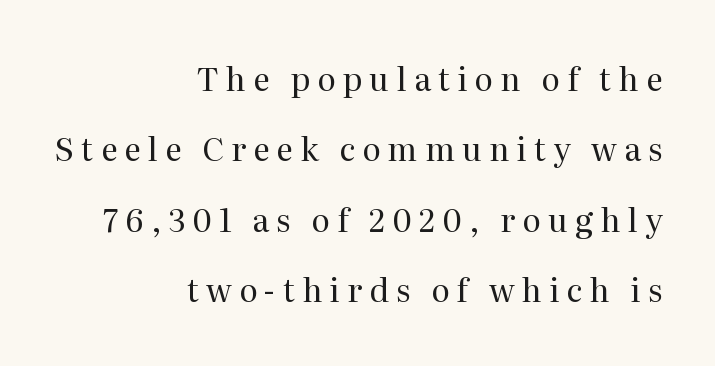
The image shows 32 px regular-weight serif type, upright; set right-aligned, loose line spacing (2.2x), unusually wide letter spacing (+0.22 em), not underlined; medium stroke contrast and a medium x-height.
